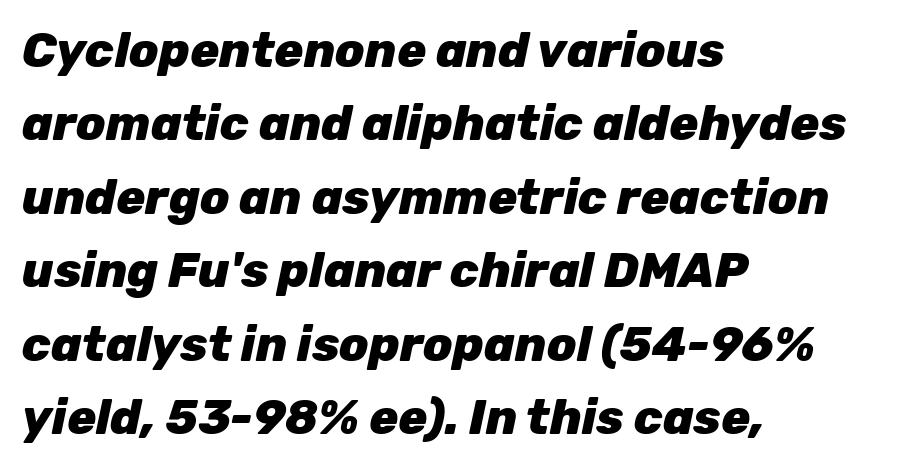
Q: Is the text bold? A: Yes.
Q: Is the text italic (slanted)? A: Yes, it leans right by about 12 degrees.
Q: Is the text underlined? A: No.
Q: How is the paragraph aligned? A: Left-aligned.
Q: Is the spacing between letters normal or unusually wide? A: Normal.
Q: Is the spacing between lines tight, normal or loose? A: Normal.
Q: Width (condensed, normal, or wide)? A: Normal.
Q: Stroke contrast? A: Low.
Q: x-height? A: Medium.
Q: Monospaced? A: No.
